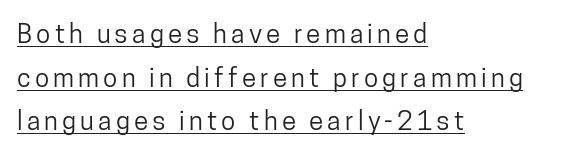
The image shows 26 px text type, upright; set left-aligned, normal line spacing (1.68x), underlined.
